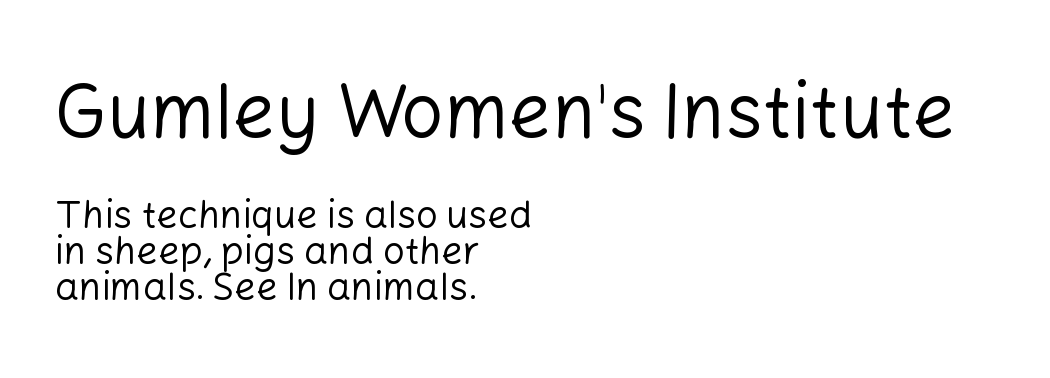
Note: no serifs on the glyphs. Is the block centered? No — it sits flush against the left margin. Upright lettering throughout. Default kerning and tracking; the words read as compact shapes. You could not count columns in this text — the font is proportionally spaced. Is the stroke heavy? The answer is a plain regular-or-lighter.
